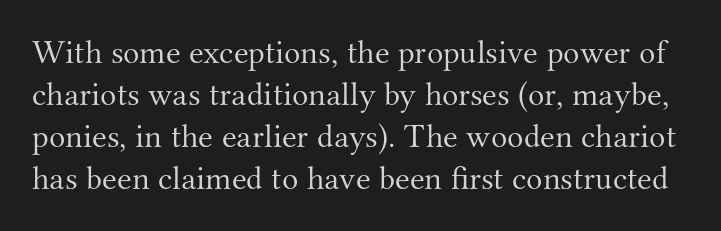
Q: Is the text bold? A: No.
Q: Is the text italic (slanted)? A: No, it is upright.
Q: Is the typeface a serif or a sans-serif typeface? A: Serif.
Q: Is the text underlined? A: No.
Q: Is the spacing between letters normal or unusually wide? A: Normal.
Q: Width (condensed, normal, or wide)? A: Normal.
Q: Stroke contrast? A: Medium.
Q: x-height? A: Small.
Q: Monospaced? A: No.
